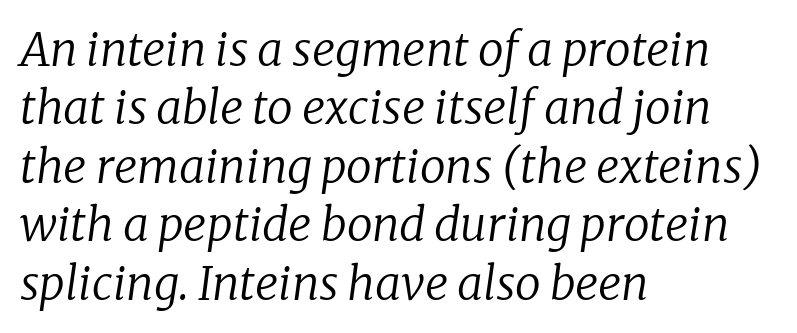
The image shows 46 px regular-weight serif type, italic (leaning right); set left-aligned, normal line spacing (1.27x), normal letter spacing, not underlined; low stroke contrast and a medium x-height.
